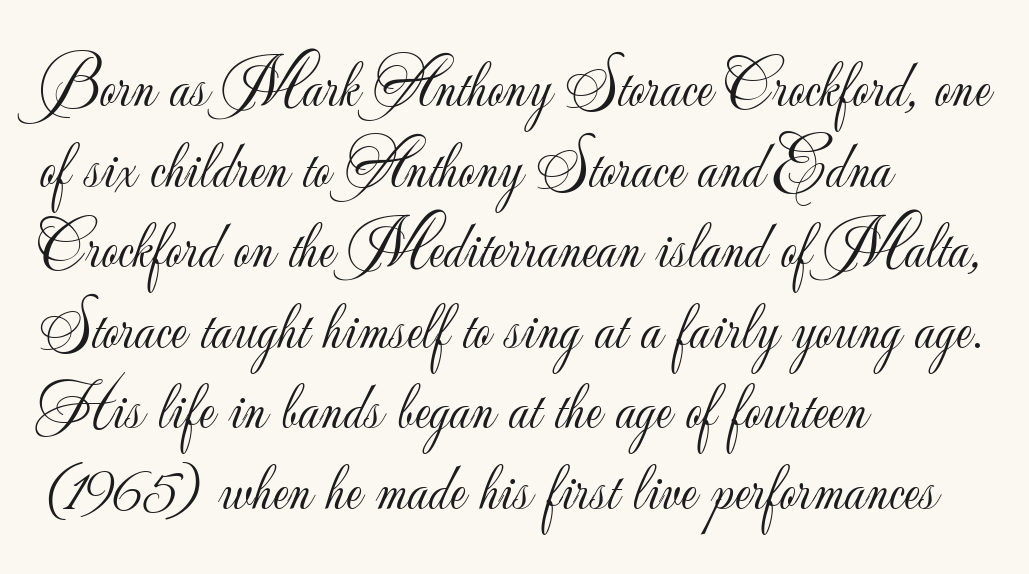
The image shows 66 px light sans-serif type; set left-aligned, line spacing 1.22x, normal letter spacing, not underlined; low stroke contrast and a small x-height.
